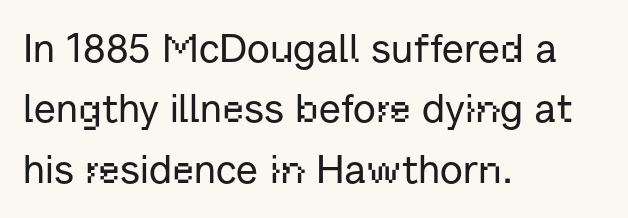
{"serif": "no", "italic": "no", "width": "normal", "stroke_contrast": "low", "x_height": "medium", "monospaced": "no", "underline": "no", "align": "left", "line_spacing": "normal", "line_spacing_ratio": 1.51, "letter_spacing": "normal", "letter_spacing_em": 0.0, "glyph_px": 40}
